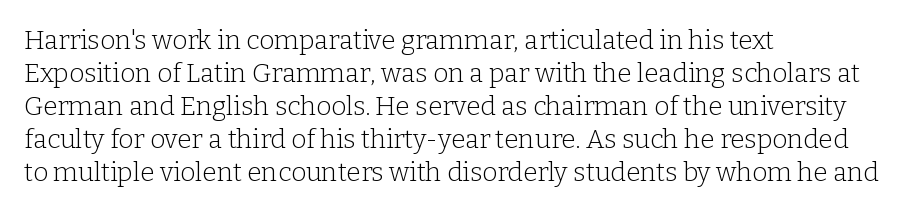
Q: Is the text bold? A: No.
Q: Is the text italic (slanted)? A: No, it is upright.
Q: Is the text underlined? A: No.
Q: How is the paragraph aligned? A: Left-aligned.
Q: Is the spacing between letters normal or unusually wide? A: Normal.
Q: Is the spacing between lines tight, normal or loose? A: Normal.
